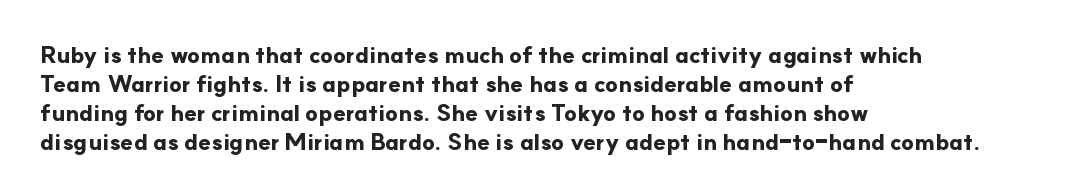
Q: Is the text bold? A: Yes.
Q: Is the text italic (slanted)? A: No, it is upright.
Q: Is the text underlined? A: No.
Q: How is the paragraph aligned? A: Left-aligned.
Q: Is the spacing between letters normal or unusually wide? A: Normal.
Q: Is the spacing between lines tight, normal or loose? A: Normal.
